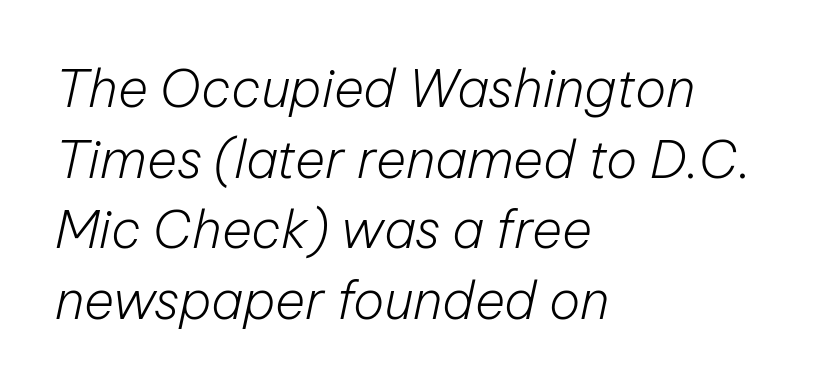
Look at the tracking — it's just the regular setting, nothing added. The weight would be labelled regular, book, light, or lighter still. Evenly set lines give the paragraph a standard silhouette. Notice how the stems are inclined rather than vertical — that's the hallmark of italics. Spacing verdict: proportional, widths tailored to each character.
